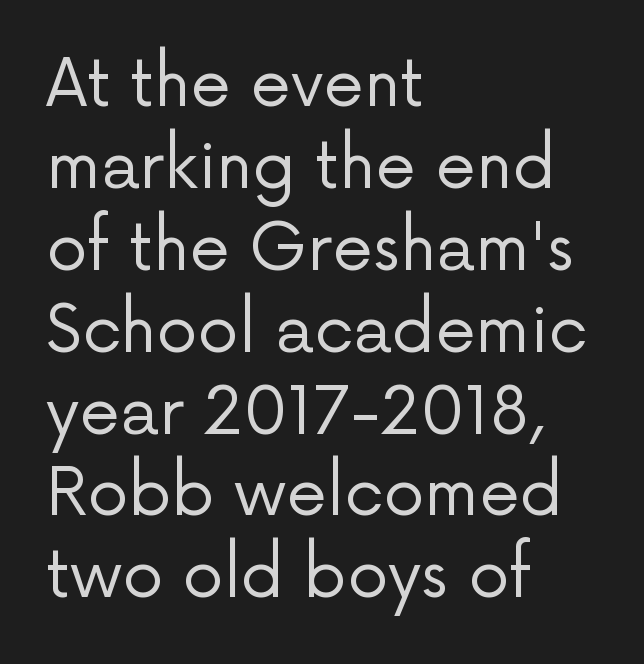
Q: Is the text bold? A: No.
Q: Is the text italic (slanted)? A: No, it is upright.
Q: Is the typeface a serif or a sans-serif typeface? A: Sans-serif.
Q: Is the text underlined? A: No.
Q: How is the paragraph aligned? A: Left-aligned.
Q: Is the spacing between letters normal or unusually wide? A: Normal.
Q: Is the spacing between lines tight, normal or loose? A: Normal.
Q: Width (condensed, normal, or wide)? A: Normal.
Q: Stroke contrast? A: Low.
Q: x-height? A: Medium.
Q: Monospaced? A: No.
